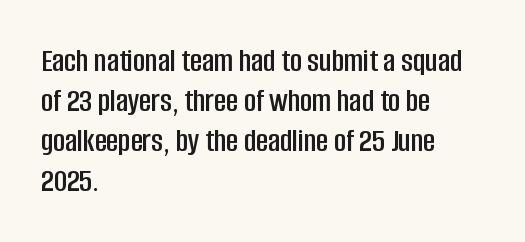
Q: Is the text italic (slanted)? A: No, it is upright.
Q: Is the typeface a serif or a sans-serif typeface? A: Sans-serif.
Q: Is the text underlined? A: No.
Q: How is the paragraph aligned? A: Left-aligned.
Q: Is the spacing between letters normal or unusually wide? A: Normal.
Q: Width (condensed, normal, or wide)? A: Condensed.
Q: Stroke contrast? A: Low.
Q: x-height? A: Large.
Q: Monospaced? A: No.
